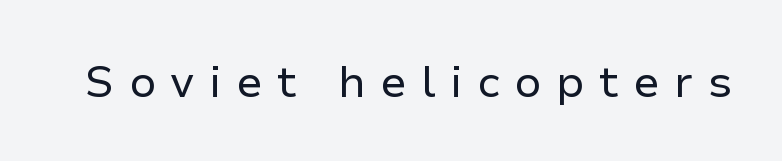
Stems and bowls with no extra thickness — not bold. To sum up the face: it is a sans, with no serifs. Plain, unruled lines of type. The letters advance in unequal steps, a hallmark of proportional type. Italic? Not at all — the glyphs are vertical.
